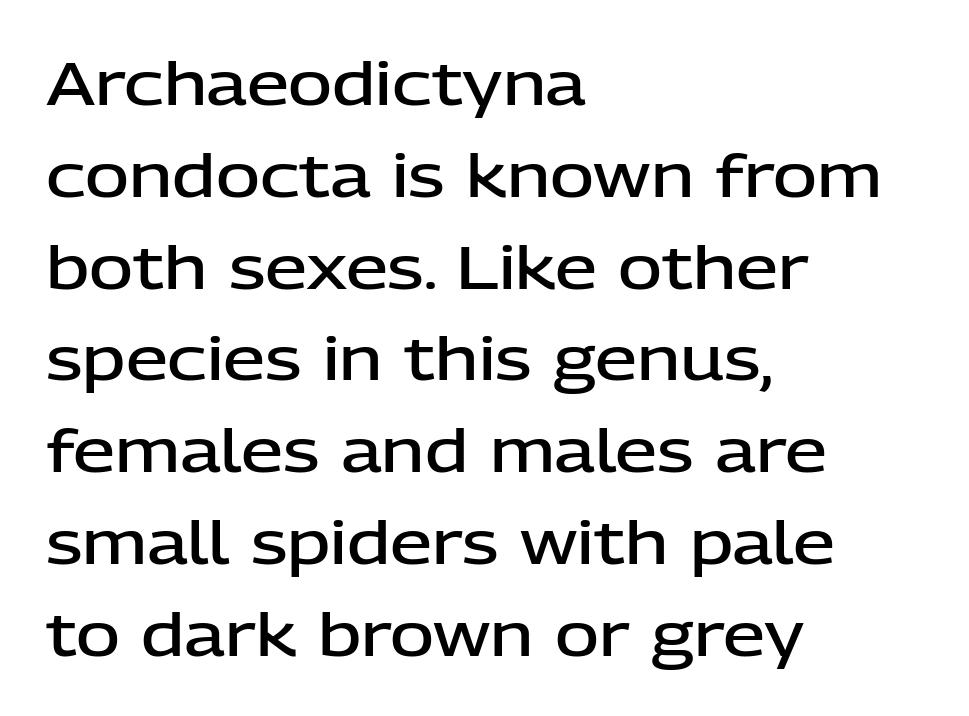
Short note: letters normally spaced. Tall strokes in this sample are plumb rather than angled. Compared with an ordinary text face, these strokes are moderately heavier — a semibold. Every row of glyphs begins at an identical x-position on the left. The passage shown stacks its lines at a standard gap. No feet cap the strokes, marking this as sans-serif type.
